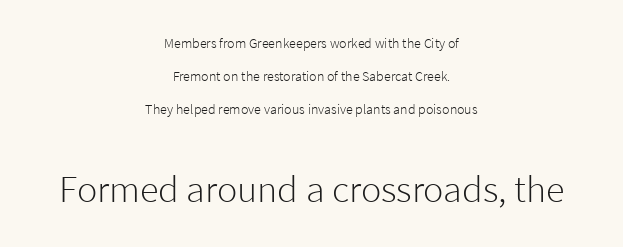
{"serif": "no", "italic": "no", "bold": "no", "weight": "light", "width": "normal", "stroke_contrast": "low", "x_height": "medium", "monospaced": "no", "underline": "no", "align": "center", "line_spacing": "loose", "line_spacing_ratio": 2.36, "letter_spacing": "normal", "letter_spacing_em": 0.0, "larger_block": "second", "size_ratio": 2.71, "glyph_px": 38}
